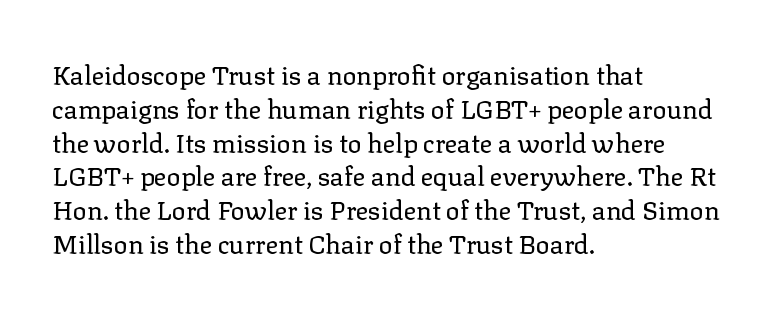
Q: Is the text bold? A: No.
Q: Is the text italic (slanted)? A: No, it is upright.
Q: Is the text underlined? A: No.
Q: How is the paragraph aligned? A: Left-aligned.
Q: Is the spacing between letters normal or unusually wide? A: Normal.
Q: Is the spacing between lines tight, normal or loose? A: Normal.
